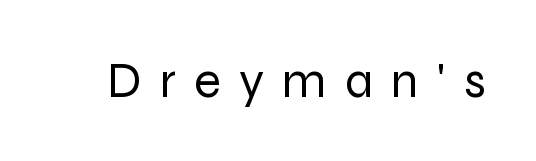
Q: Is the text bold? A: No.
Q: Is the text italic (slanted)? A: No, it is upright.
Q: Is the typeface a serif or a sans-serif typeface? A: Sans-serif.
Q: Is the text underlined? A: No.
Q: Is the spacing between letters normal or unusually wide? A: Unusually wide.
Q: Width (condensed, normal, or wide)? A: Normal.
Q: Stroke contrast? A: Low.
Q: x-height? A: Medium.
Q: Monospaced? A: No.
